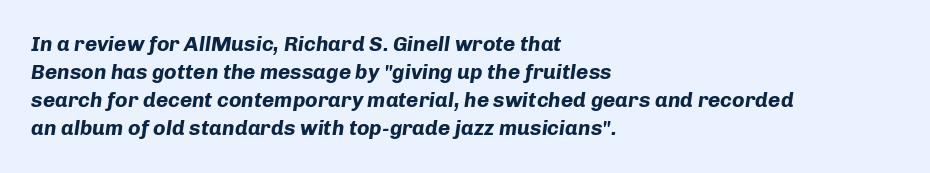
The image shows 21 px bold type, italic (leaning right); set left-aligned, normal line spacing (1.34x), normal letter spacing, not underlined.
